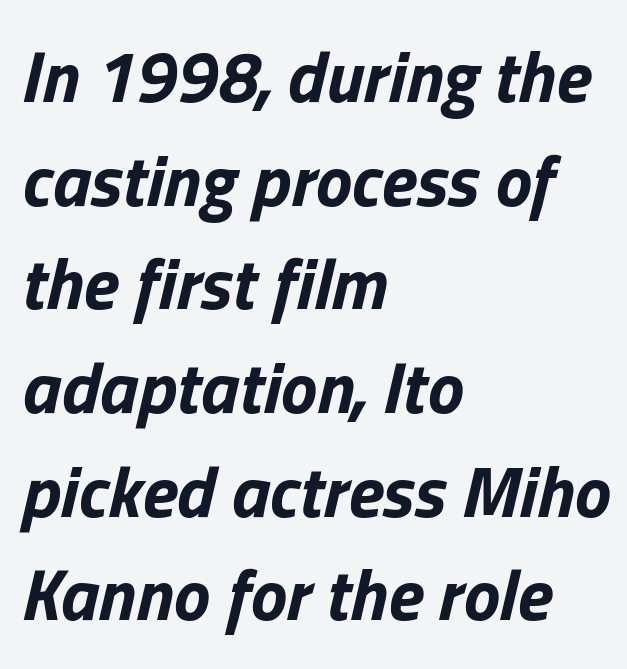
Compared with typical body copy, the letter spacing here is the same. A full-strength bold gives these letters their thick strokes. It's the slanting kind of type. Left-aligned paragraph, ragged on the right. Looks like regular typesetting: each glyph gets only the width it needs.
